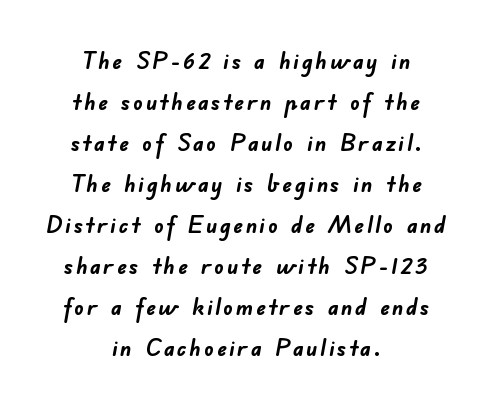
Q: Is the text bold? A: Yes.
Q: Is the text underlined? A: No.
Q: How is the paragraph aligned? A: Centered.
